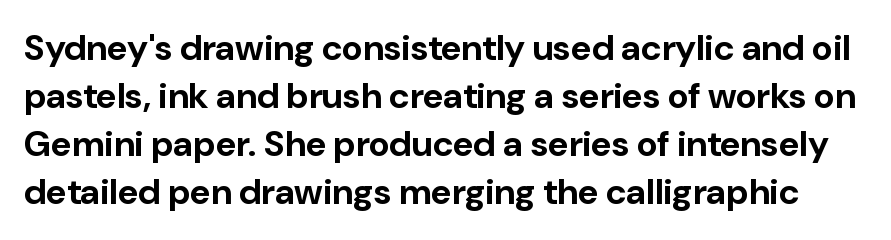
Q: Is the text bold? A: Yes.
Q: Is the text italic (slanted)? A: No, it is upright.
Q: Is the typeface a serif or a sans-serif typeface? A: Sans-serif.
Q: Is the text underlined? A: No.
Q: Is the spacing between letters normal or unusually wide? A: Normal.
Q: Is the spacing between lines tight, normal or loose? A: Normal.
Q: Width (condensed, normal, or wide)? A: Normal.
Q: Stroke contrast? A: Low.
Q: x-height? A: Medium.
Q: Monospaced? A: No.
